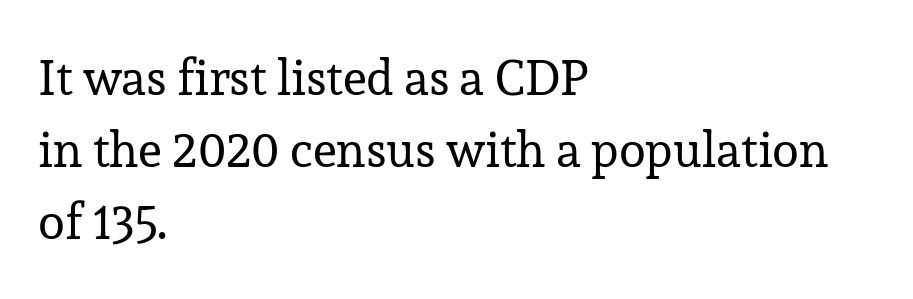
{"serif": "yes", "italic": "no", "bold": "no", "weight": "regular", "width": "normal", "stroke_contrast": "low", "x_height": "medium", "monospaced": "no", "underline": "no", "align": "left", "line_spacing": "normal", "line_spacing_ratio": 1.47, "letter_spacing": "normal", "letter_spacing_em": 0.0, "glyph_px": 49}
